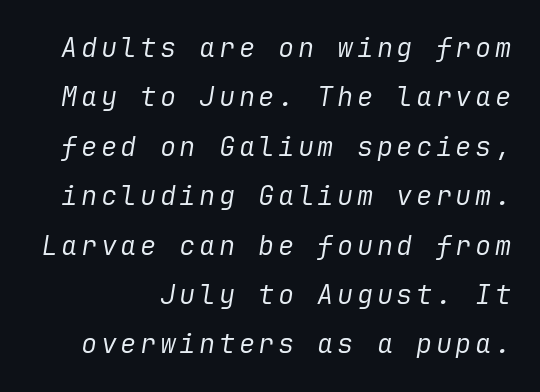
{"italic": "yes", "lean": "right", "slant_degrees": 9, "bold": "no", "underline": "no", "line_spacing_ratio": 1.83, "glyph_px": 27}
